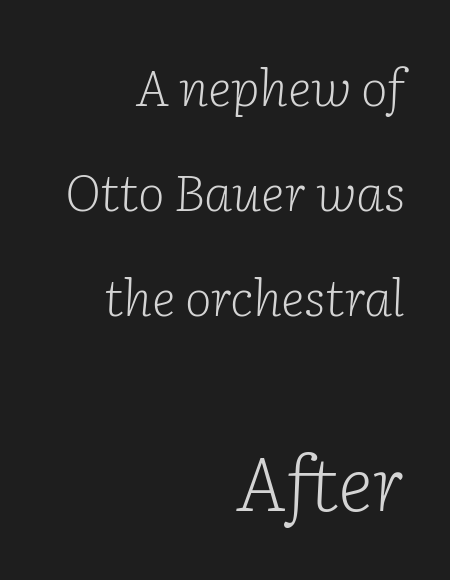
The image shows 76 px light serif type, italic (leaning right); set right-aligned, loose line spacing (2.06x), normal letter spacing, not underlined; the second (bottom) block is 1.49x larger; low stroke contrast and a medium x-height.
